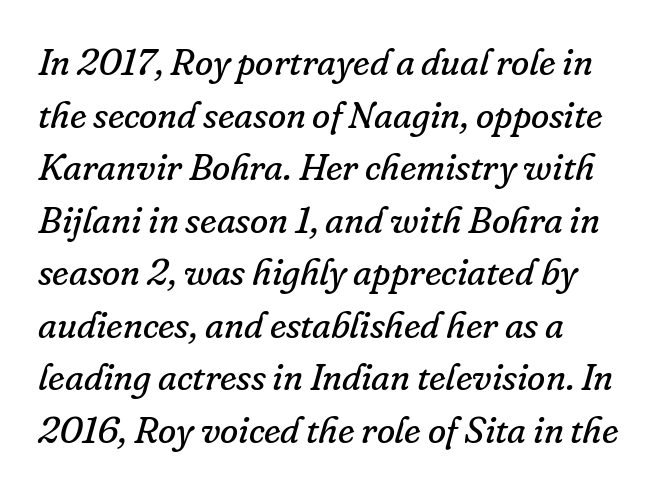
{"serif": "yes", "italic": "yes", "lean": "right", "slant_degrees": 16, "bold": "no", "weight": "regular", "width": "normal", "stroke_contrast": "low", "x_height": "small", "monospaced": "no", "underline": "no", "line_spacing": "normal", "line_spacing_ratio": 1.42, "letter_spacing": "normal", "letter_spacing_em": 0.0, "glyph_px": 37}
